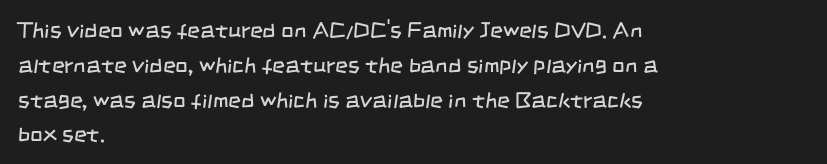
{"bold": "no", "underline": "no", "align": "left", "line_spacing": "normal", "line_spacing_ratio": 1.58, "letter_spacing": "normal", "letter_spacing_em": 0.0, "glyph_px": 22}
